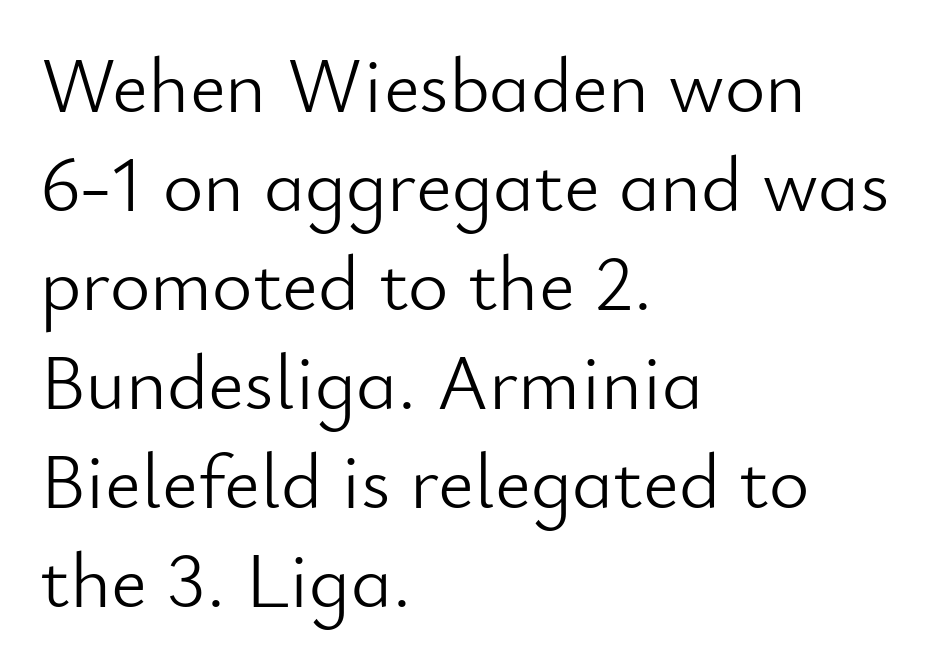
Q: Is the text bold? A: No.
Q: Is the text italic (slanted)? A: No, it is upright.
Q: Is the typeface a serif or a sans-serif typeface? A: Sans-serif.
Q: Is the text underlined? A: No.
Q: How is the paragraph aligned? A: Left-aligned.
Q: Is the spacing between letters normal or unusually wide? A: Normal.
Q: Is the spacing between lines tight, normal or loose? A: Normal.
Q: Width (condensed, normal, or wide)? A: Normal.
Q: Stroke contrast? A: Low.
Q: x-height? A: Small.
Q: Monospaced? A: No.
